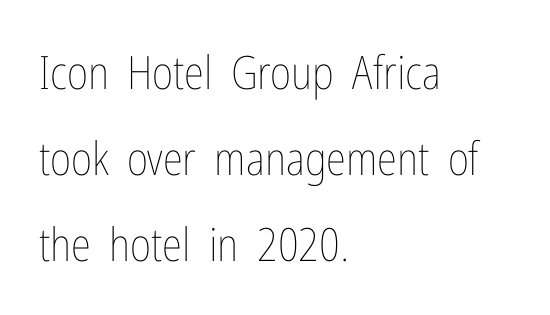
The image shows 46 px thin, condensed type, upright; set left-aligned, line spacing 1.87x, normal letter spacing, not underlined; low stroke contrast and a medium x-height.
